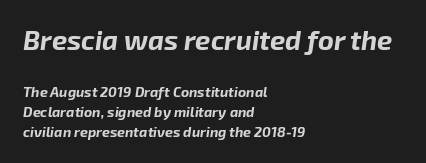
Q: Is the text bold? A: Yes.
Q: Is the text italic (slanted)? A: Yes, it leans right by about 8 degrees.
Q: Is the text underlined? A: No.
Q: How is the paragraph aligned? A: Left-aligned.
Q: Is the spacing between letters normal or unusually wide? A: Normal.
Q: Is the spacing between lines tight, normal or loose? A: Normal.
Q: Which block of text is set in a larger size, the first (top) or the second (bottom)? A: The first (top) one.
